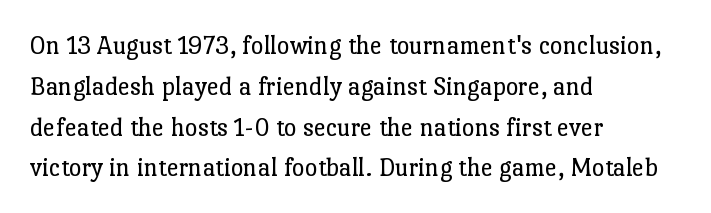
The passage shown stacks its lines at a standard gap. Plain, unruled lines of type. Summary of weight: not heavy and not bold. The rendering keeps characters at their native spacing. Notice how the stems are strictly vertical — no italics here.
